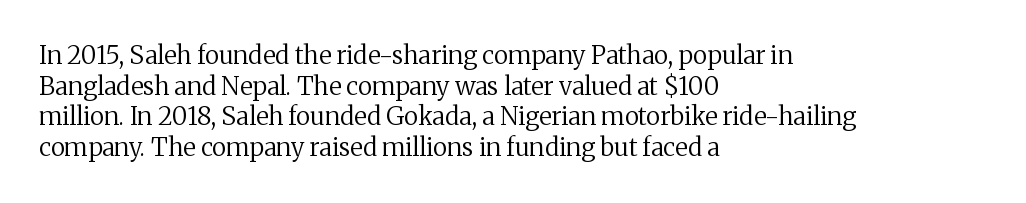
Q: Is the text bold? A: No.
Q: Is the text italic (slanted)? A: No, it is upright.
Q: Is the text underlined? A: No.
Q: How is the paragraph aligned? A: Left-aligned.
Q: Is the spacing between letters normal or unusually wide? A: Normal.
